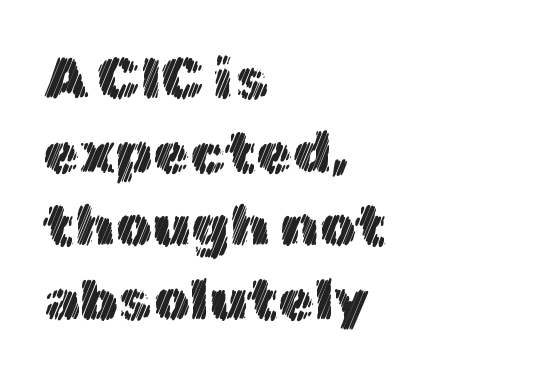
Q: Is the text italic (slanted)? A: No, it is upright.
Q: Is the text underlined? A: No.
Q: How is the paragraph aligned? A: Left-aligned.
Q: Is the spacing between letters normal or unusually wide? A: Normal.
Q: Is the spacing between lines tight, normal or loose? A: Normal.
Q: Width (condensed, normal, or wide)? A: Normal.
Q: x-height? A: Medium.
Q: Monospaced? A: No.
